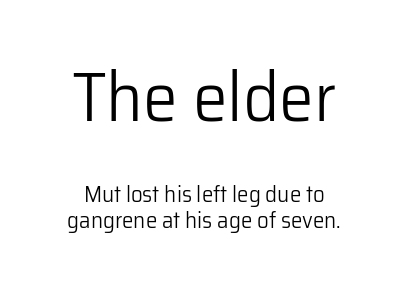
The image shows 70 px light sans-serif type, upright; set centered, tight line spacing (1.12x), normal letter spacing, not underlined; the first (top) block is 3.04x larger; low stroke contrast and a medium x-height.
